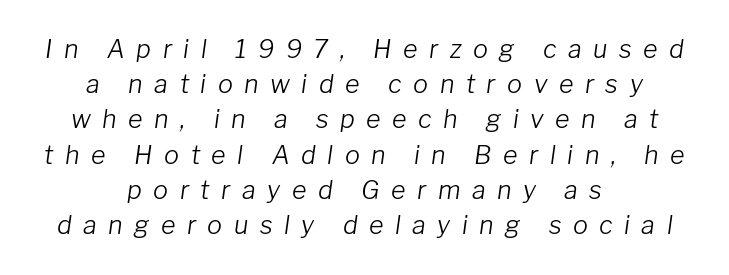
The image shows 25 px text type, italic (leaning right); set centered, normal line spacing (1.41x), unusually wide letter spacing (+0.46 em), not underlined.
